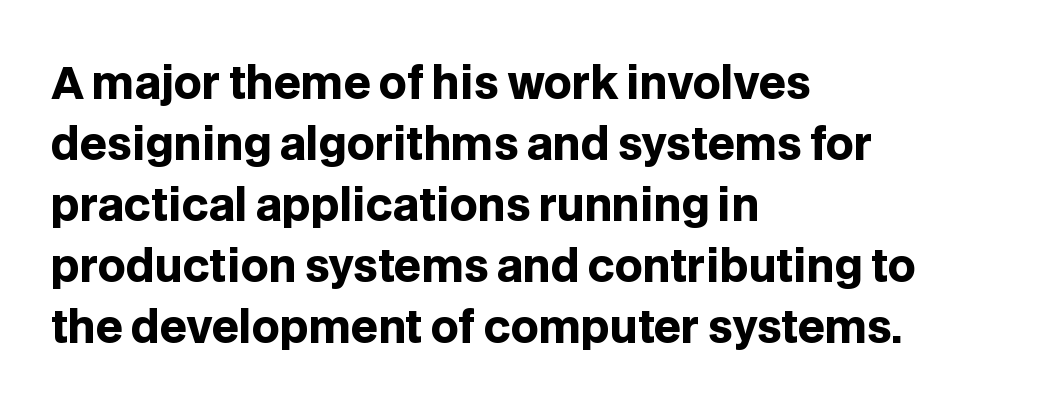
Q: Is the text bold? A: Yes.
Q: Is the text italic (slanted)? A: No, it is upright.
Q: Is the typeface a serif or a sans-serif typeface? A: Sans-serif.
Q: Is the text underlined? A: No.
Q: How is the paragraph aligned? A: Left-aligned.
Q: Is the spacing between letters normal or unusually wide? A: Normal.
Q: Is the spacing between lines tight, normal or loose? A: Normal.
Q: Width (condensed, normal, or wide)? A: Normal.
Q: Stroke contrast? A: Low.
Q: x-height? A: Large.
Q: Monospaced? A: No.
